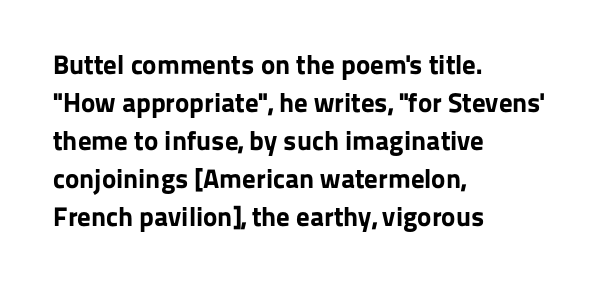
Q: Is the text bold? A: Yes.
Q: Is the text italic (slanted)? A: No, it is upright.
Q: Is the text underlined? A: No.
Q: How is the paragraph aligned? A: Left-aligned.
Q: Is the spacing between letters normal or unusually wide? A: Normal.
Q: Is the spacing between lines tight, normal or loose? A: Normal.
